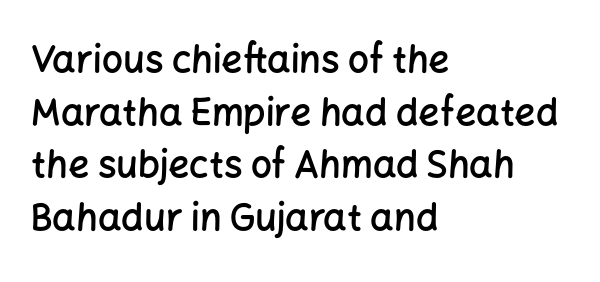
Left-aligned paragraph, ragged on the right. I'd call this a sans setting — the letters go barefoot. Compared with typical paragraphs, the rows here are spaced about the same. Underline: absent. I'd describe the lettering as semibold — firm but not a full bold. Designer's note — italics off, roman on.
